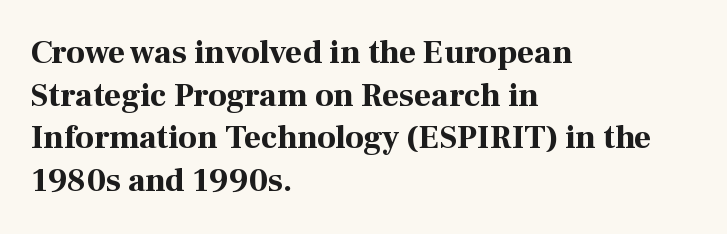
The image shows 33 px bold serif type, upright; set left-aligned, normal line spacing (1.29x), normal letter spacing, not underlined; high stroke contrast and a medium x-height.
